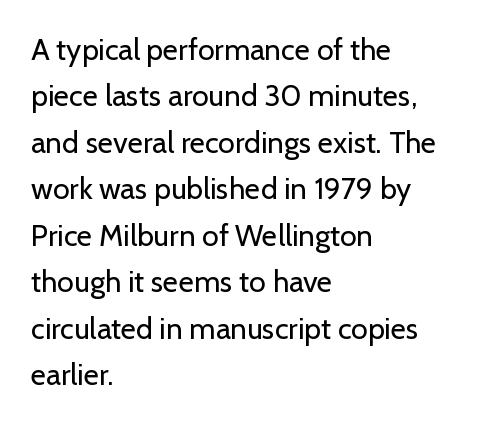
The image shows 30 px regular-weight sans-serif type, upright; set left-aligned, normal line spacing (1.55x), normal letter spacing, not underlined; low stroke contrast and a medium x-height.
